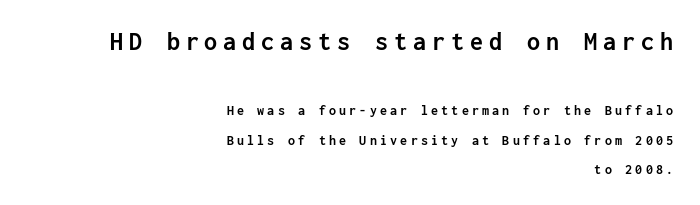
The image shows 26 px bold type, upright; set right-aligned, loose line spacing (2.1x), unusually wide letter spacing (+0.23 em), not underlined; the first (top) block is 1.86x larger.
